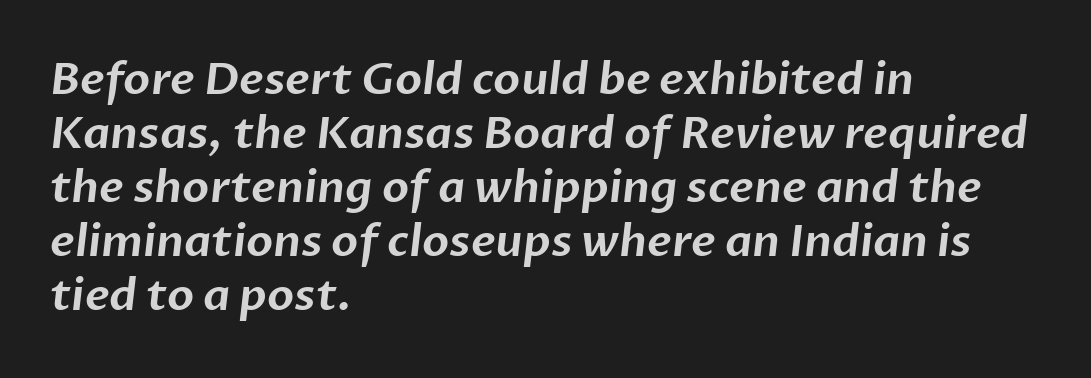
The image shows 44 px sans-serif type; set left-aligned, line spacing 1.23x, normal letter spacing, not underlined; low stroke contrast and a medium x-height.
